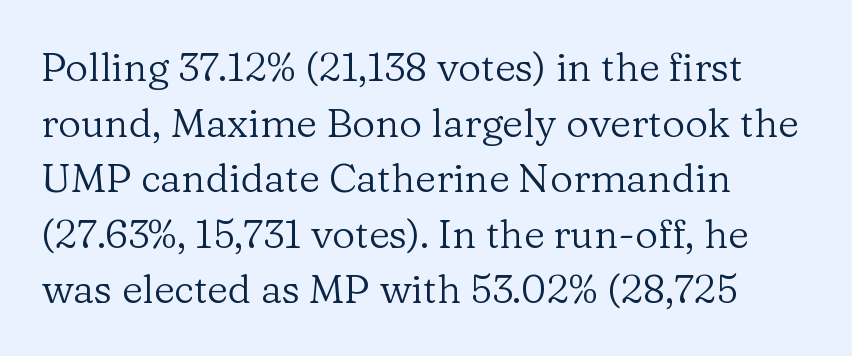
{"serif": "yes", "italic": "no", "bold": "no", "weight": "regular", "width": "normal", "stroke_contrast": "low", "x_height": "medium", "monospaced": "no", "underline": "no", "align": "left", "line_spacing": "normal", "line_spacing_ratio": 1.39, "letter_spacing": "normal", "letter_spacing_em": 0.0, "glyph_px": 40}
